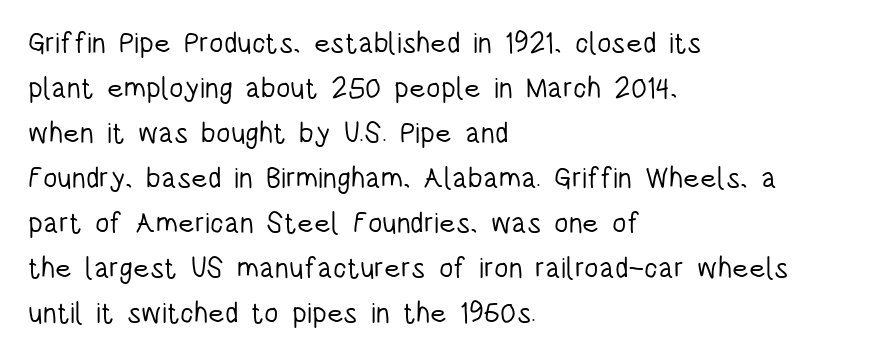
Which margin do the lines hug? The left one — the right edge is uneven. Line spacing here is normal. A quiet, ordinary-to-light weight characterises the typeface. Honestly, there is no underline to notice here at all. Observe the absence of serifs on each vertical stroke in this sample.
